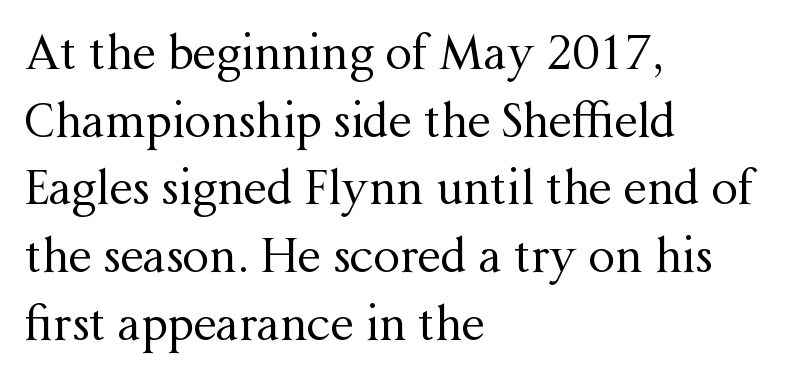
The paragraph shown leans on its left margin. The face looks like a standard text weight, possibly lighter. The zone under the glyphs is completely vacant. Unlike a clean sans, this face finishes its strokes with serifs.
